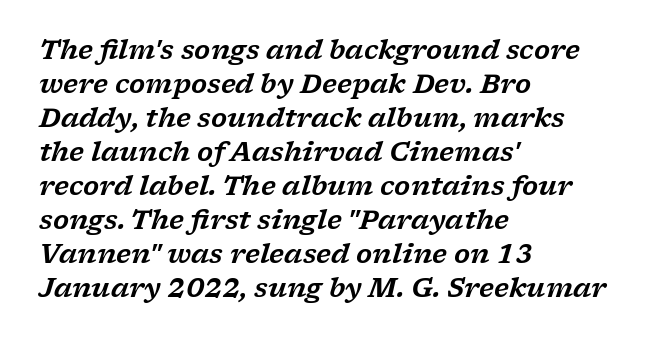
Q: Is the text italic (slanted)? A: Yes, it leans right by about 17 degrees.
Q: Is the text underlined? A: No.
Q: How is the paragraph aligned? A: Left-aligned.
Q: Is the spacing between letters normal or unusually wide? A: Normal.
Q: Is the spacing between lines tight, normal or loose? A: Normal.
